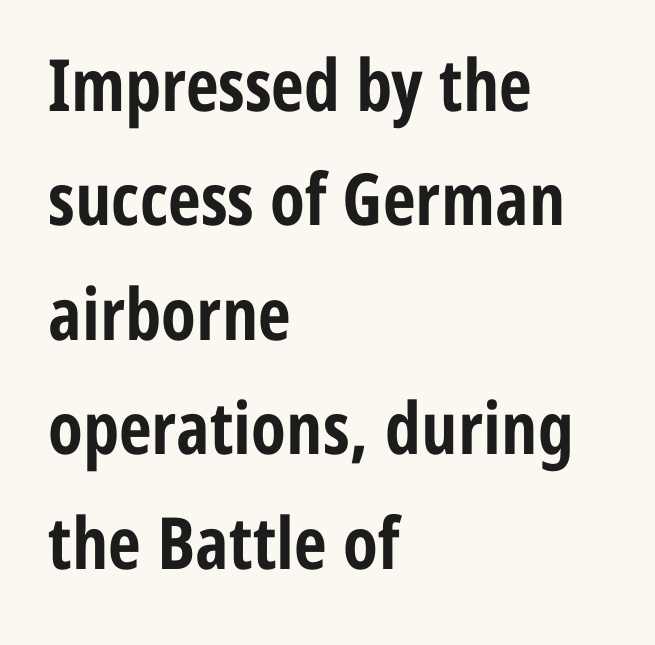
{"serif": "no", "italic": "no", "bold": "yes", "weight": "bold", "width": "condensed", "stroke_contrast": "low", "x_height": "medium", "monospaced": "no", "underline": "no", "align": "left", "line_spacing": "normal", "line_spacing_ratio": 1.59, "letter_spacing": "normal", "letter_spacing_em": 0.0, "glyph_px": 72}
